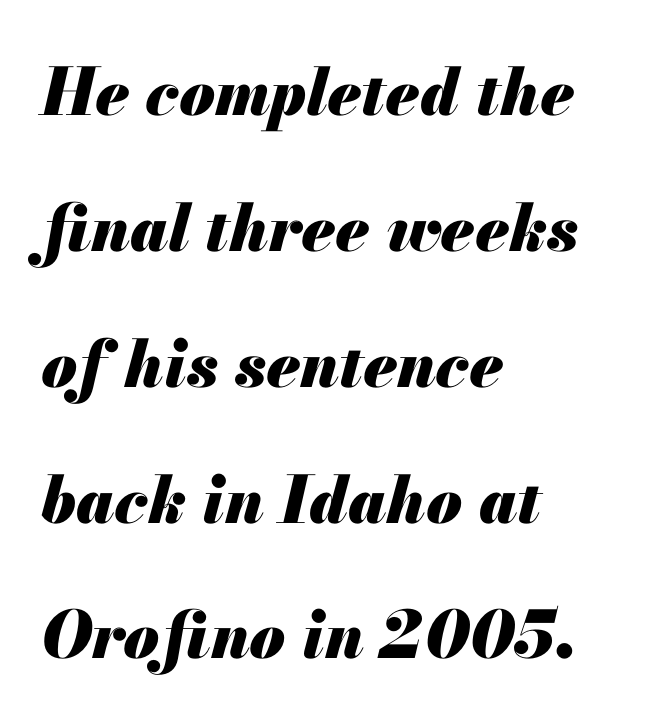
The image shows 65 px heavy type, italic (leaning right); set left-aligned, loose line spacing (2.09x), normal letter spacing, not underlined; medium stroke contrast and a small x-height.
